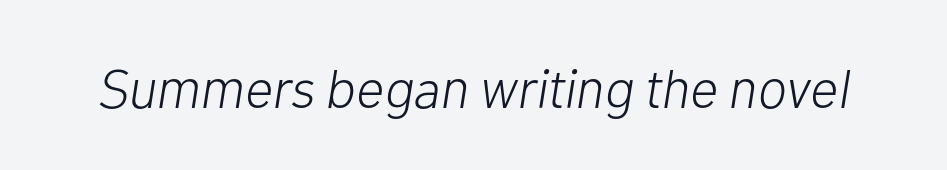
Q: Is the text bold? A: No.
Q: Is the text italic (slanted)? A: Yes, it leans right by about 10 degrees.
Q: Is the text underlined? A: No.
Q: Is the spacing between letters normal or unusually wide? A: Normal.
Q: Width (condensed, normal, or wide)? A: Normal.
Q: Stroke contrast? A: Low.
Q: x-height? A: Medium.
Q: Monospaced? A: No.
